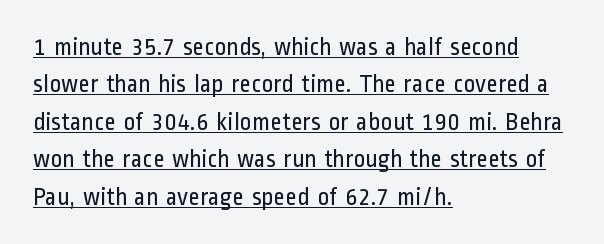
The image shows 25 px text type, upright; set left-aligned, normal line spacing (1.5x), normal letter spacing, underlined.
